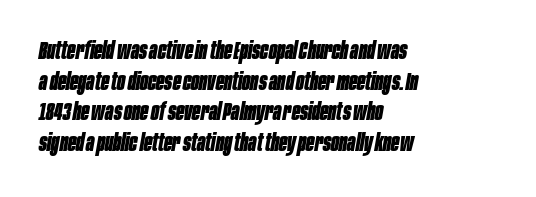
Q: Is the text bold? A: Yes.
Q: Is the text italic (slanted)? A: Yes, it leans right by about 10 degrees.
Q: Is the text underlined? A: No.
Q: How is the paragraph aligned? A: Left-aligned.
Q: Is the spacing between letters normal or unusually wide? A: Normal.
Q: Is the spacing between lines tight, normal or loose? A: Normal.
